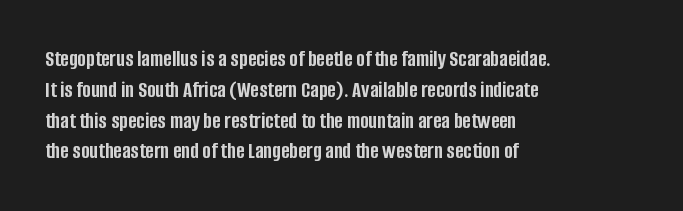
It's the straight-up-and-down kind of type. Descender tails drop into unmarked territory. Weight check: bold — yes, fully. Line beginnings align vertically; line endings do not.
